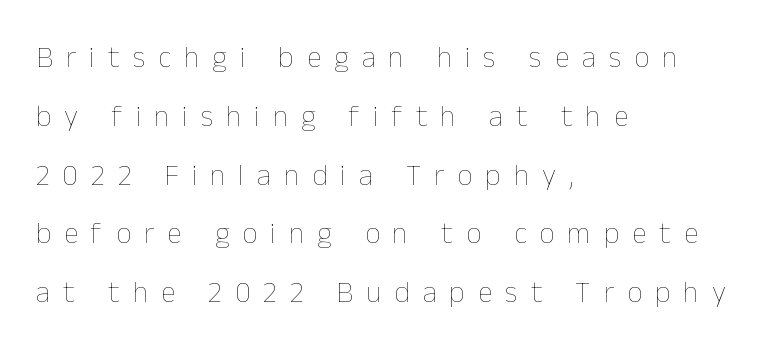
The image shows 30 px thin type, upright; set left-aligned, loose line spacing (1.96x), unusually wide letter spacing (+0.43 em), not underlined; low stroke contrast and a medium x-height.
